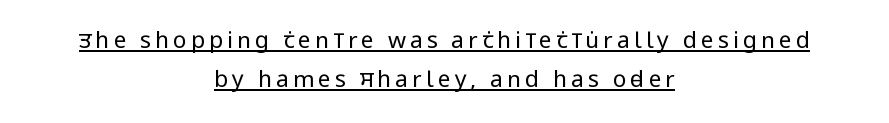
The image shows 23 px text type, upright; set centered, normal line spacing (1.69x), underlined.
